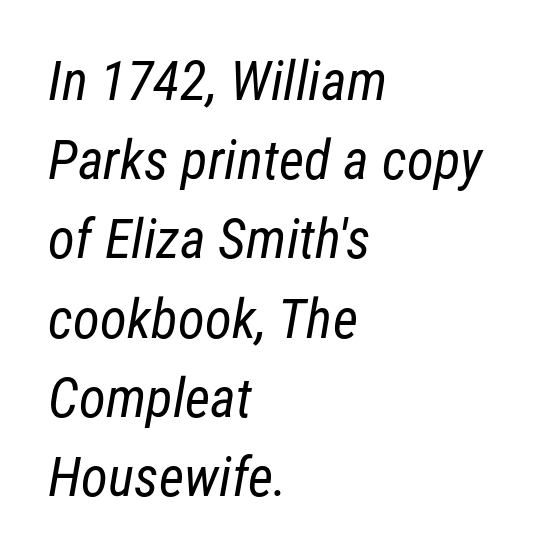
The image shows 55 px regular-weight, condensed sans-serif type; set left-aligned, normal line spacing (1.44x), normal letter spacing, not underlined; low stroke contrast and a medium x-height.
